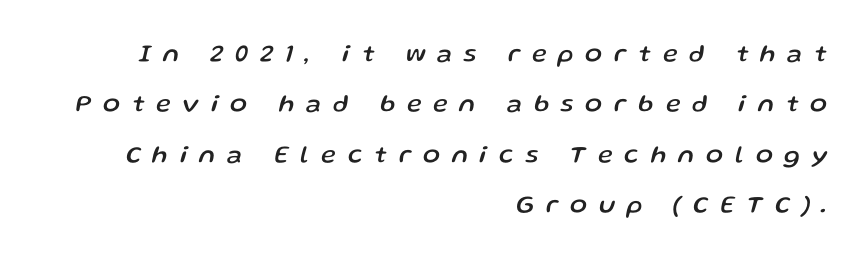
The image shows 25 px text type, italic (leaning right); set right-aligned, loose line spacing (2.02x), unusually wide letter spacing (+0.48 em), not underlined.
